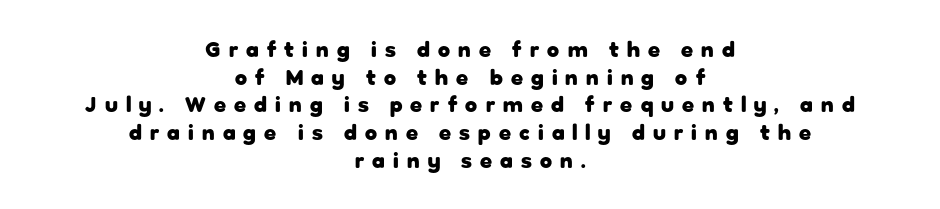
{"italic": "no", "bold": "yes", "underline": "no", "align": "center", "line_spacing": "normal", "line_spacing_ratio": 1.26, "letter_spacing": "wide", "letter_spacing_em": 0.37, "glyph_px": 22}
